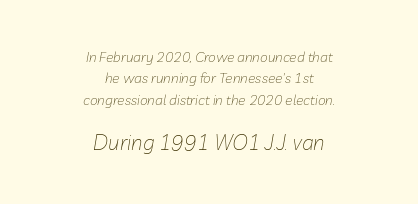
Q: Is the text bold? A: No.
Q: Is the text italic (slanted)? A: Yes, it leans right by about 10 degrees.
Q: Is the text underlined? A: No.
Q: How is the paragraph aligned? A: Centered.
Q: Is the spacing between letters normal or unusually wide? A: Normal.
Q: Is the spacing between lines tight, normal or loose? A: Normal.
Q: Which block of text is set in a larger size, the first (top) or the second (bottom)? A: The second (bottom) one.
